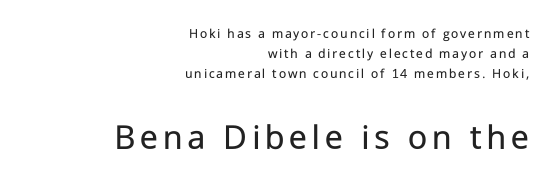
These two chunks differ in scale, with the bottom chunk taking the larger measure. Plain, unruled lines of type. Regarding serifs, this sample does without them. Looks like regular typesetting: each glyph gets only the width it needs. Stems here are at most as thick as an everyday book face.
